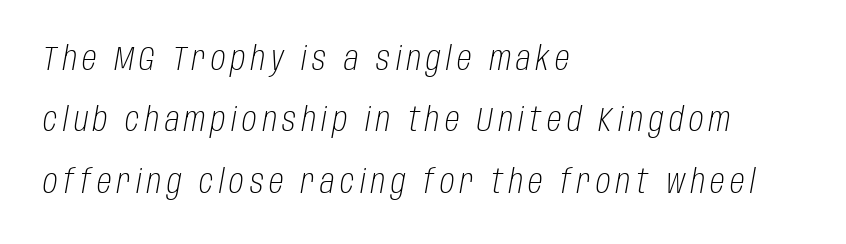
The image shows 33 px light, condensed type, italic (leaning right); set left-aligned, line spacing 1.86x, not underlined; low stroke contrast and a large x-height.
